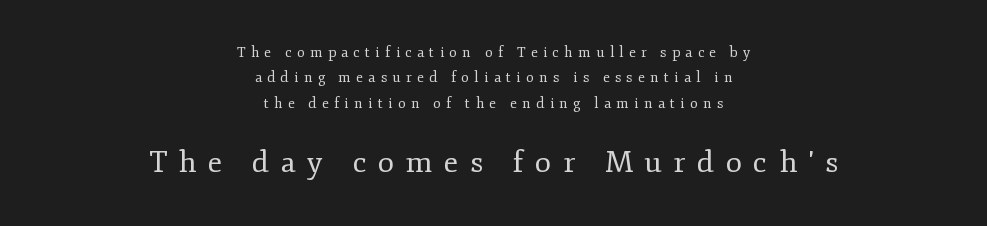
Q: Is the text bold? A: No.
Q: Is the text italic (slanted)? A: No, it is upright.
Q: Is the typeface a serif or a sans-serif typeface? A: Serif.
Q: Is the text underlined? A: No.
Q: How is the paragraph aligned? A: Centered.
Q: Is the spacing between letters normal or unusually wide? A: Unusually wide.
Q: Which block of text is set in a larger size, the first (top) or the second (bottom)? A: The second (bottom) one.
Q: Width (condensed, normal, or wide)? A: Normal.
Q: Stroke contrast? A: Low.
Q: x-height? A: Small.
Q: Monospaced? A: No.
